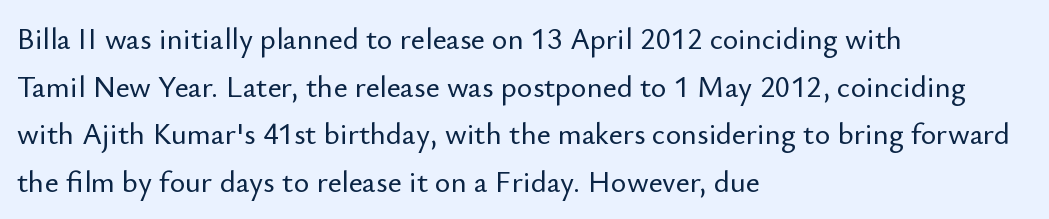
Reading down the block, your eye returns to a fixed left position each line. A typesetter would call this zero additional tracking. These lines are composed in type without serifs. A bare baseline throughout the passage. In terms of leading, this rendering sits right in the middle. Character widths vary here, with narrow letters taking less room than wide ones.
